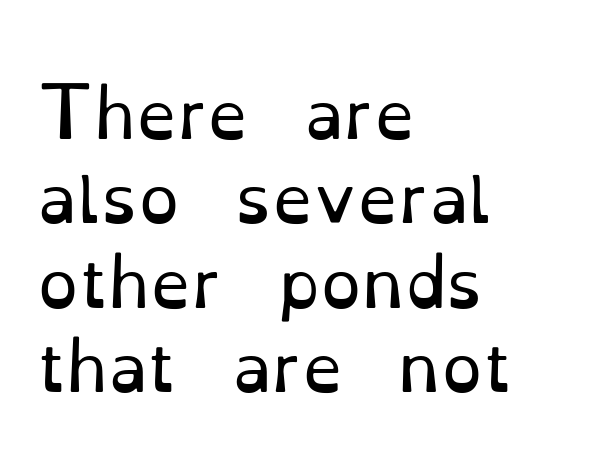
The face looks like a standard text weight, possibly lighter. The type sits square on the baseline with zero lean. Regarding leading, the lines here are spaced in the standard way. Look at the tracking — it's just the regular setting, nothing added. Left-aligned paragraph, ragged on the right.
